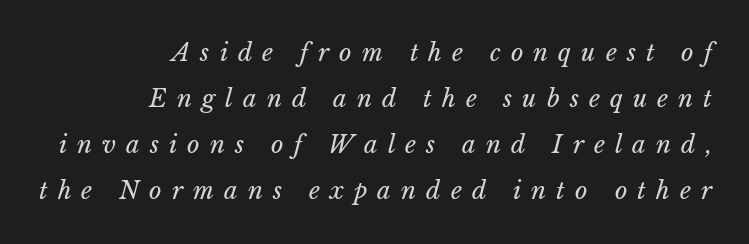
{"italic": "yes", "lean": "right", "slant_degrees": 15, "bold": "no", "underline": "no", "align": "right", "line_spacing": "loose", "line_spacing_ratio": 1.92, "letter_spacing": "wide", "letter_spacing_em": 0.42, "glyph_px": 24}
